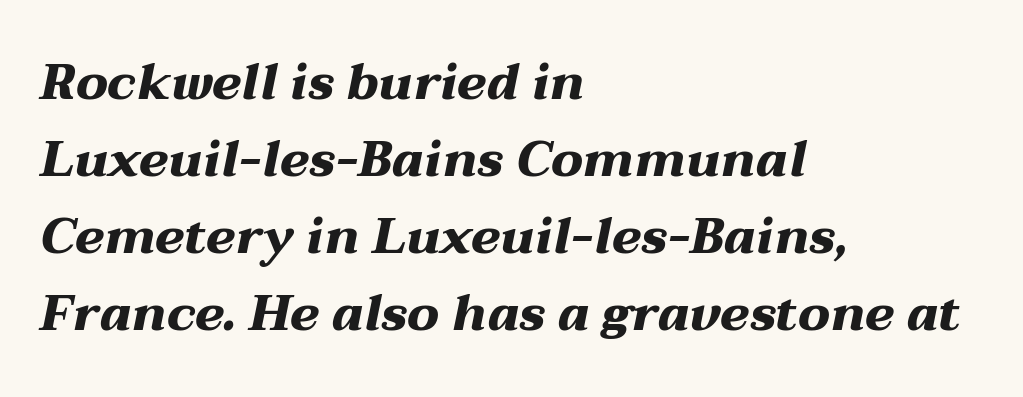
Q: Is the text bold? A: Yes.
Q: Is the text italic (slanted)? A: Yes, it leans right by about 12 degrees.
Q: Is the text underlined? A: No.
Q: How is the paragraph aligned? A: Left-aligned.
Q: Is the spacing between letters normal or unusually wide? A: Normal.
Q: Is the spacing between lines tight, normal or loose? A: Normal.
Q: Width (condensed, normal, or wide)? A: Wide.
Q: Stroke contrast? A: Medium.
Q: x-height? A: Medium.
Q: Monospaced? A: No.
